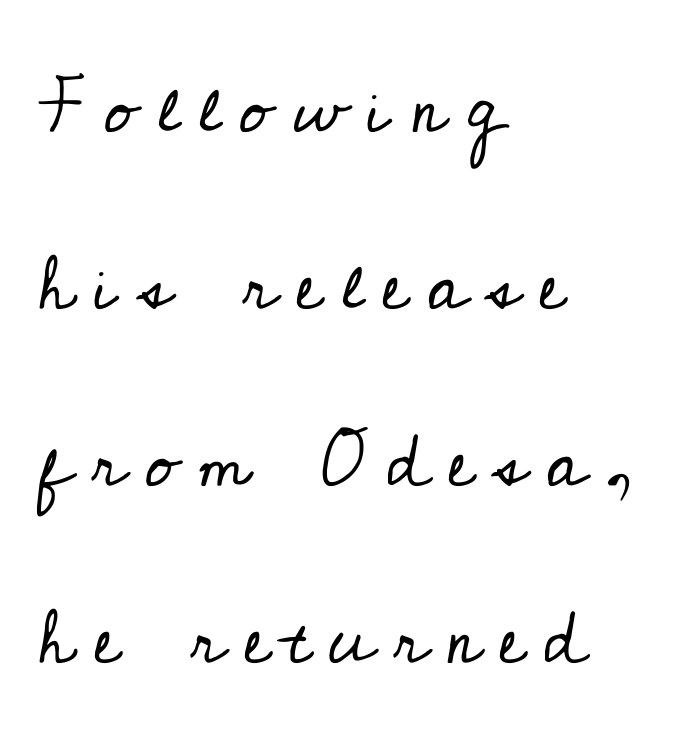
The baseline area is clear. Caption: multi-line text, flush left, ragged right. Display-style spreading of the glyphs; the letterfit is very open. Font category for this specimen: serif. Vertically, the passage feels expansive, rows floating well apart.
